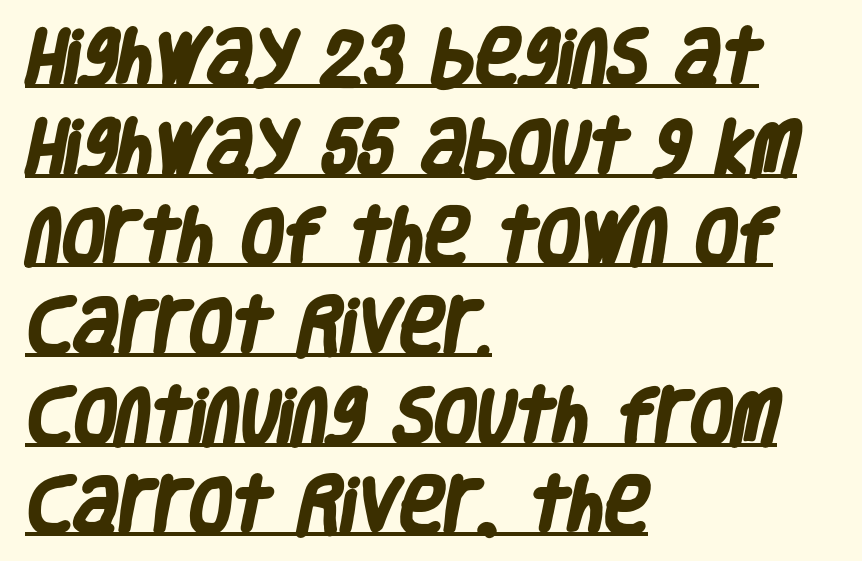
The image shows 61 px heavy, condensed sans-serif type; set left-aligned, normal line spacing (1.47x), normal letter spacing, underlined; low stroke contrast and a large x-height.
